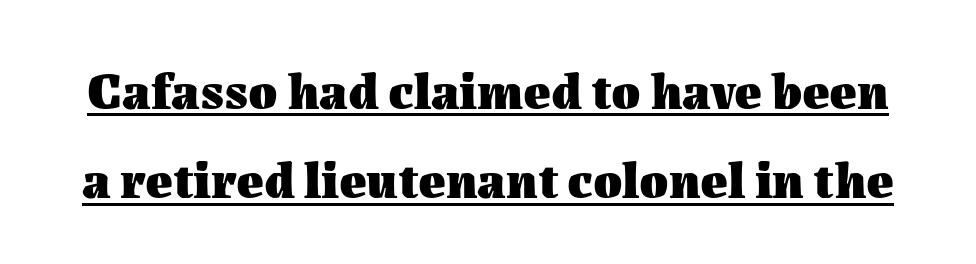
These characters rest on top of a visible drawn line. No extra tracking has been applied to these lines. The letters advance in unequal steps, a hallmark of proportional type. On the weight axis this lands at bold, roughly 700. Tall strokes in this sample are plumb rather than angled.
